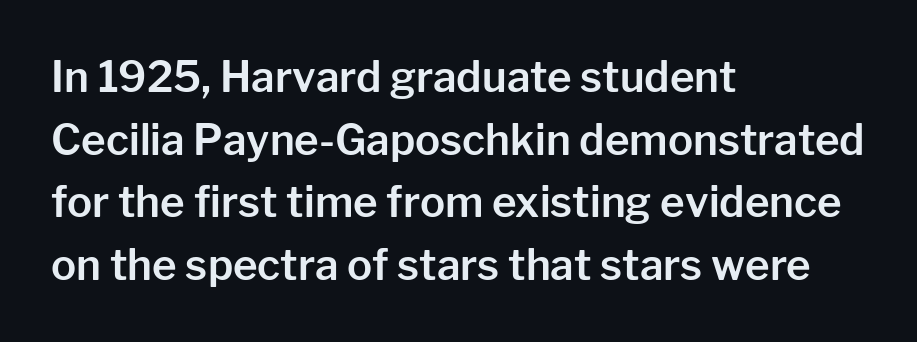
Q: Is the text italic (slanted)? A: No, it is upright.
Q: Is the typeface a serif or a sans-serif typeface? A: Sans-serif.
Q: Is the text underlined? A: No.
Q: How is the paragraph aligned? A: Left-aligned.
Q: Is the spacing between letters normal or unusually wide? A: Normal.
Q: Is the spacing between lines tight, normal or loose? A: Normal.
Q: Width (condensed, normal, or wide)? A: Normal.
Q: Stroke contrast? A: Low.
Q: x-height? A: Medium.
Q: Monospaced? A: No.
